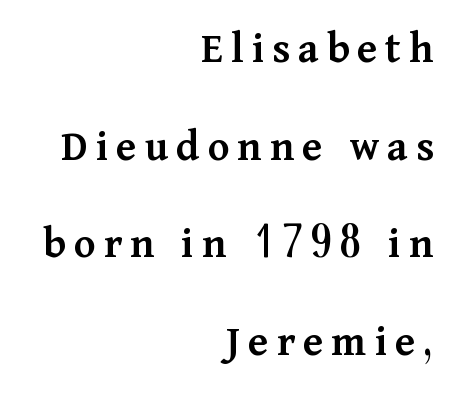
This sample has the flowing, uneven cadence of proportional lettering. Stems and bowls a touch heavier than normal — semibold. In terms of posture, this sample is upright. The lines are spread far apart with generous leading.
